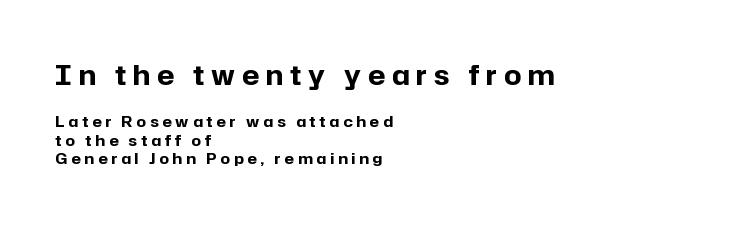
Q: Is the text bold? A: Yes.
Q: Is the text italic (slanted)? A: No, it is upright.
Q: Is the text underlined? A: No.
Q: How is the paragraph aligned? A: Left-aligned.
Q: Is the spacing between letters normal or unusually wide? A: Unusually wide.
Q: Which block of text is set in a larger size, the first (top) or the second (bottom)? A: The first (top) one.
